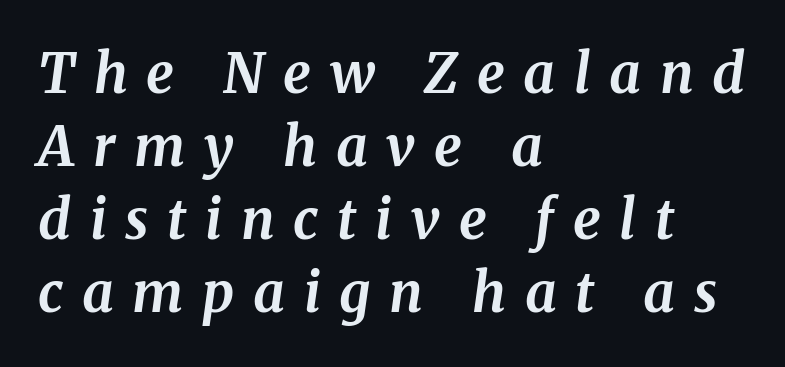
{"serif": "yes", "italic": "yes", "lean": "right", "slant_degrees": 8, "bold": "yes", "weight": "bold", "width": "normal", "stroke_contrast": "medium", "x_height": "medium", "monospaced": "no", "underline": "no", "align": "left", "line_spacing": "normal", "line_spacing_ratio": 1.33, "letter_spacing": "wide", "letter_spacing_em": 0.34, "glyph_px": 55}
